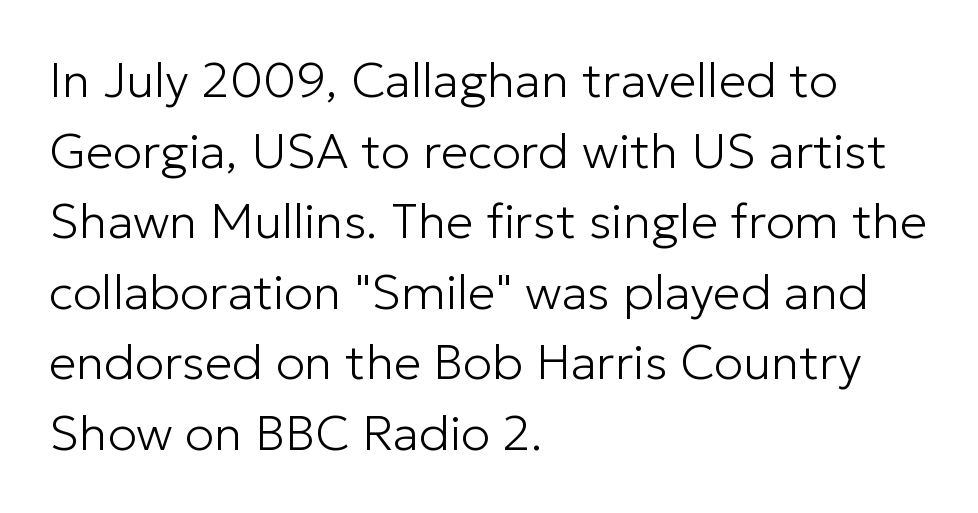
The ragged edge is on the right, which tells us the setting is flush left. On a weight scale, this lands at 450 or below. Nope, not italic — everything's standing straight. Think of a printed novel: that variable character pitch is what you see here. No extra tracking has been applied to these lines.
